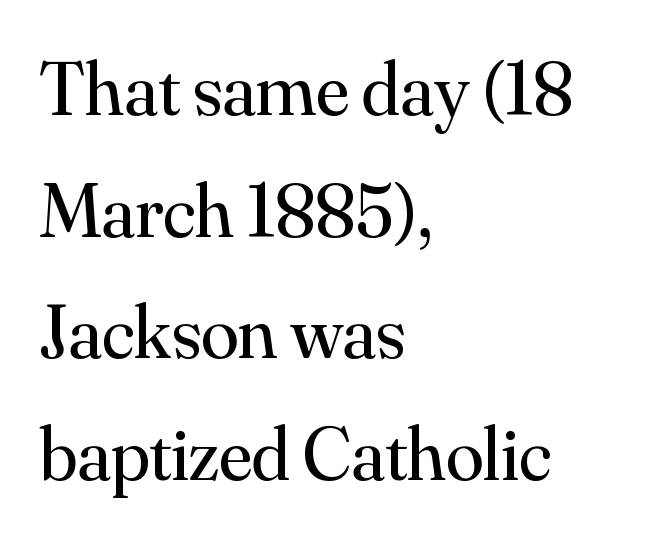
Q: Is the text bold? A: No.
Q: Is the text italic (slanted)? A: No, it is upright.
Q: Is the typeface a serif or a sans-serif typeface? A: Serif.
Q: Is the text underlined? A: No.
Q: How is the paragraph aligned? A: Left-aligned.
Q: Is the spacing between letters normal or unusually wide? A: Normal.
Q: Is the spacing between lines tight, normal or loose? A: Normal.
Q: Width (condensed, normal, or wide)? A: Normal.
Q: Stroke contrast? A: Medium.
Q: x-height? A: Small.
Q: Monospaced? A: No.
